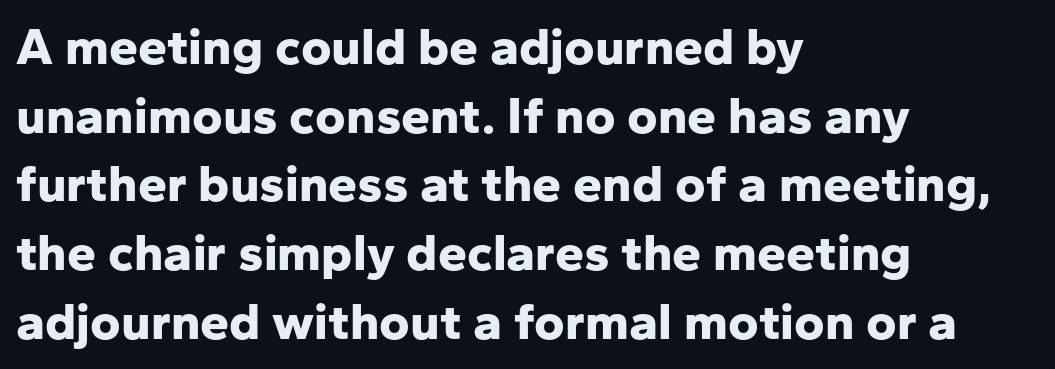
The image shows 52 px bold sans-serif type, upright; set left-aligned, normal line spacing (1.32x), normal letter spacing, not underlined; low stroke contrast and a medium x-height.
